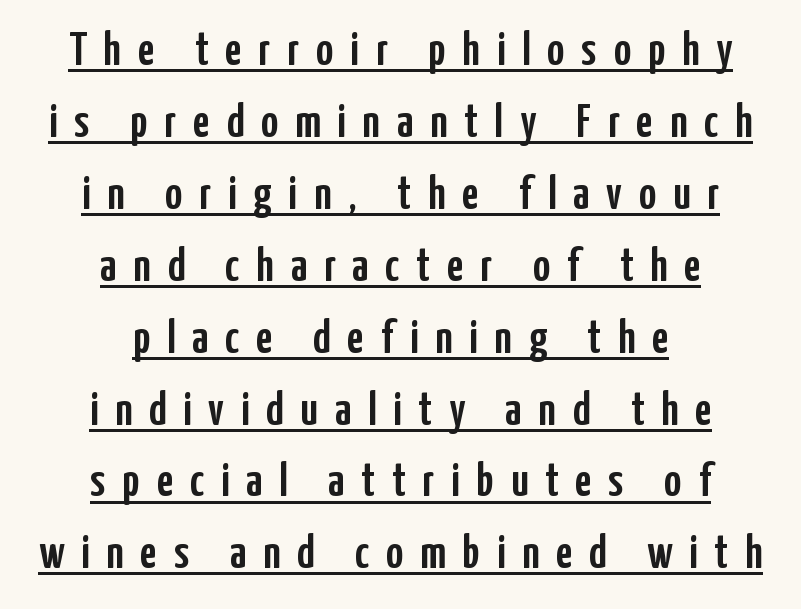
Q: Is the text italic (slanted)? A: No, it is upright.
Q: Is the typeface a serif or a sans-serif typeface? A: Sans-serif.
Q: Is the text underlined? A: Yes.
Q: How is the paragraph aligned? A: Centered.
Q: Is the spacing between letters normal or unusually wide? A: Unusually wide.
Q: Is the spacing between lines tight, normal or loose? A: Normal.
Q: Width (condensed, normal, or wide)? A: Condensed.
Q: Stroke contrast? A: Low.
Q: x-height? A: Medium.
Q: Monospaced? A: No.
